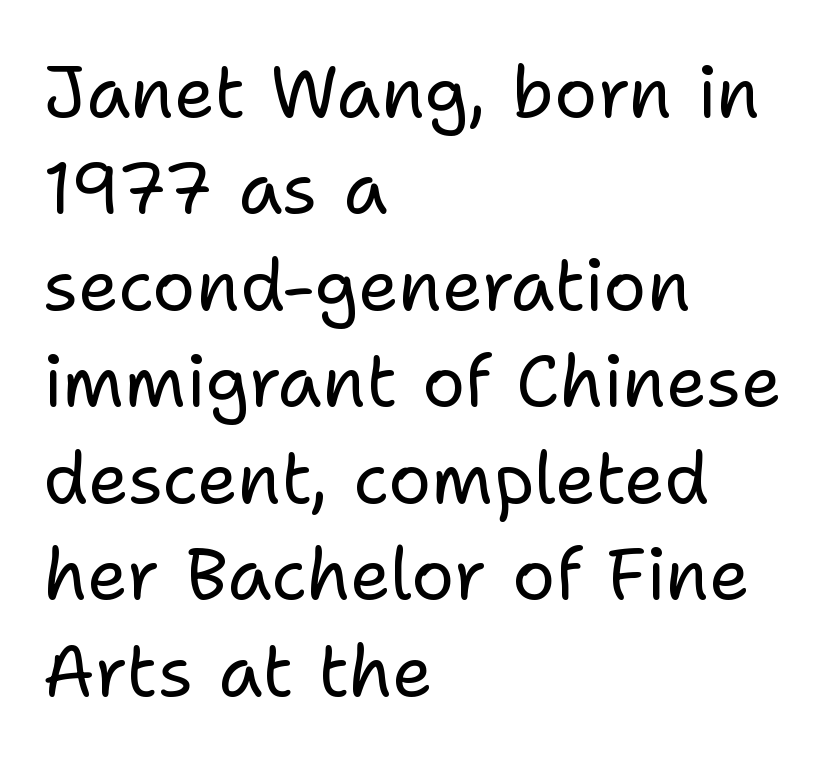
{"serif": "no", "italic": "no", "bold": "no", "weight": "regular", "width": "normal", "stroke_contrast": "low", "x_height": "medium", "monospaced": "no", "underline": "no", "align": "left", "line_spacing": "normal", "line_spacing_ratio": 1.34, "letter_spacing": "normal", "letter_spacing_em": 0.0, "glyph_px": 72}
